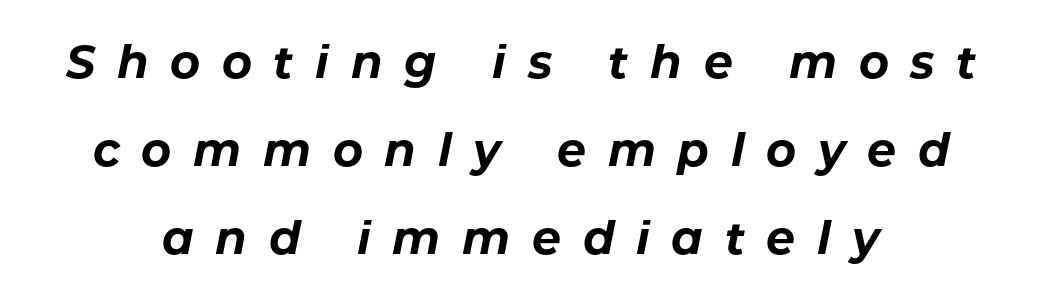
Q: Is the text bold? A: Yes.
Q: Is the text italic (slanted)? A: Yes, it leans right by about 11 degrees.
Q: Is the text underlined? A: No.
Q: How is the paragraph aligned? A: Centered.
Q: Is the spacing between letters normal or unusually wide? A: Unusually wide.
Q: Is the spacing between lines tight, normal or loose? A: Loose.
Q: Width (condensed, normal, or wide)? A: Normal.
Q: Stroke contrast? A: Low.
Q: x-height? A: Medium.
Q: Monospaced? A: No.
